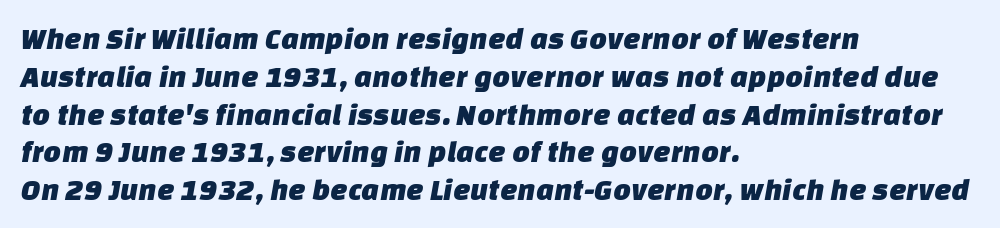
{"serif": "no", "width": "normal", "stroke_contrast": "low", "x_height": "large", "monospaced": "no", "underline": "no", "align": "left", "line_spacing_ratio": 1.22, "letter_spacing": "normal", "letter_spacing_em": 0.0, "glyph_px": 31}
